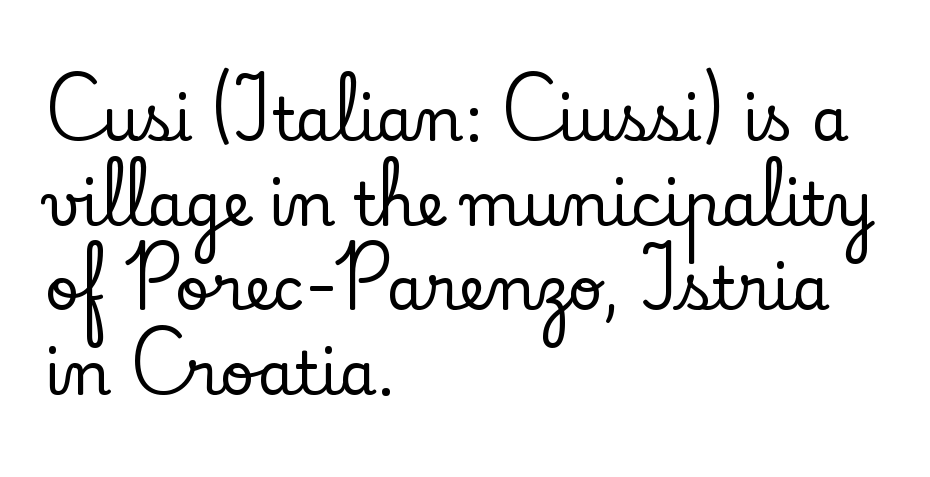
Q: Is the text italic (slanted)? A: No, it is upright.
Q: Is the typeface a serif or a sans-serif typeface? A: Serif.
Q: Is the text underlined? A: No.
Q: How is the paragraph aligned? A: Left-aligned.
Q: Is the spacing between letters normal or unusually wide? A: Normal.
Q: Is the spacing between lines tight, normal or loose? A: Normal.
Q: Width (condensed, normal, or wide)? A: Normal.
Q: Stroke contrast? A: Low.
Q: x-height? A: Small.
Q: Monospaced? A: No.
